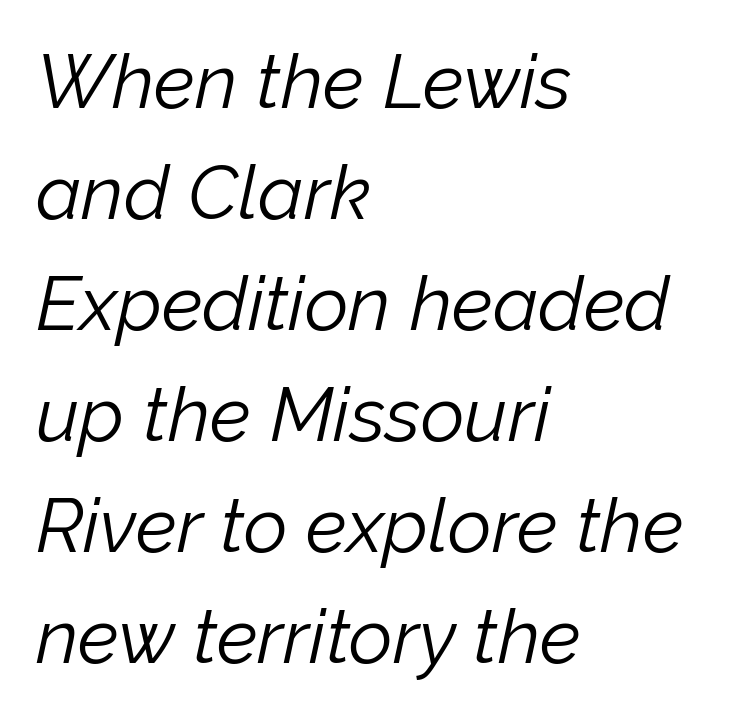
The image shows 76 px light type, italic (leaning right); set left-aligned, normal line spacing (1.46x), normal letter spacing, not underlined; low stroke contrast and a medium x-height.
